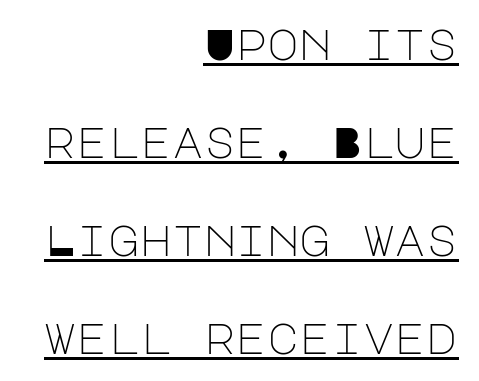
This rendering employs a face without finishing strokes, i.e., a sans-serif. The font is comparable to plain body text, perhaps lighter. The letters stand upright; this is a roman face. Observe the ordinary spacing: letters are neighbours, not strangers. The setting favours the right margin, as signatures and pull-quotes sometimes do.
